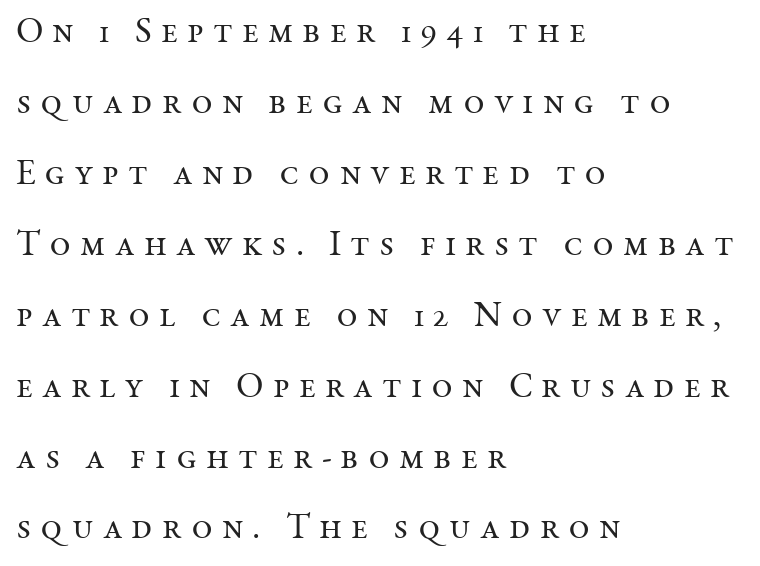
The image shows 36 px regular-weight serif type, upright; set left-aligned, loose line spacing (1.97x), unusually wide letter spacing (+0.25 em), not underlined; medium stroke contrast and a medium x-height.
